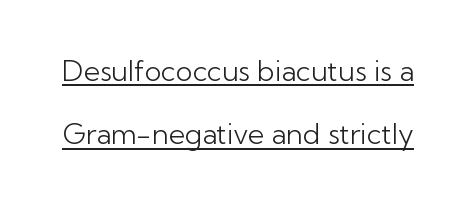
Q: Is the text bold? A: No.
Q: Is the text italic (slanted)? A: No, it is upright.
Q: Is the typeface a serif or a sans-serif typeface? A: Sans-serif.
Q: Is the text underlined? A: Yes.
Q: Is the spacing between letters normal or unusually wide? A: Normal.
Q: Is the spacing between lines tight, normal or loose? A: Loose.
Q: Width (condensed, normal, or wide)? A: Normal.
Q: Stroke contrast? A: Low.
Q: x-height? A: Medium.
Q: Monospaced? A: No.
